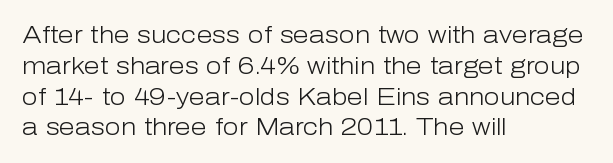
{"italic": "no", "bold": "no", "underline": "no", "align": "left", "line_spacing": "normal", "line_spacing_ratio": 1.34, "letter_spacing": "normal", "letter_spacing_em": 0.0, "glyph_px": 23}
